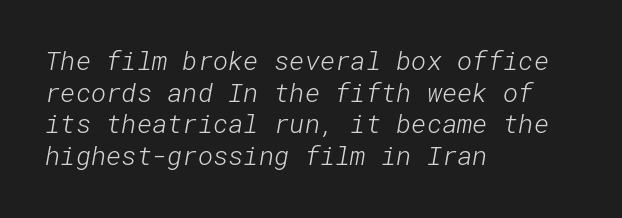
Q: Is the text bold? A: No.
Q: Is the text underlined? A: No.
Q: How is the paragraph aligned? A: Left-aligned.
Q: Is the spacing between letters normal or unusually wide? A: Normal.
